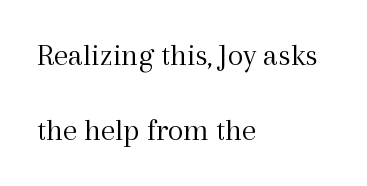
Ink coverage per letter is moderate at most. In terms of leading, this rendering errs on the spacious side. Type style note: has serifs. Underlining? Definitely not there. The paragraph has a hard left edge and a soft right edge. Rendered with straight, roman letterforms.
